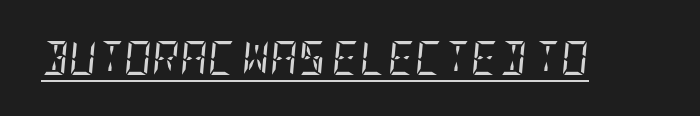
Q: Is the text bold? A: No.
Q: Is the text italic (slanted)? A: Yes, it leans right by about 5 degrees.
Q: Is the typeface a serif or a sans-serif typeface? A: Serif.
Q: Is the text underlined? A: Yes.
Q: Is the spacing between letters normal or unusually wide? A: Normal.
Q: Width (condensed, normal, or wide)? A: Condensed.
Q: Stroke contrast? A: Low.
Q: x-height? A: Large.
